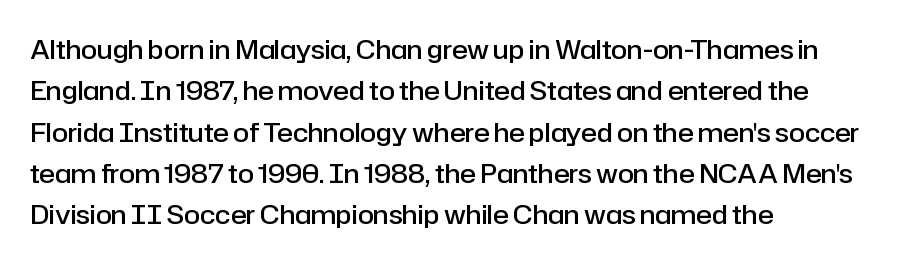
The lines are quadded left. Descenders hang freely into open space. Semibold letterforms, between regular and bold. Observe the ordinary spacing: letters are neighbours, not strangers.
